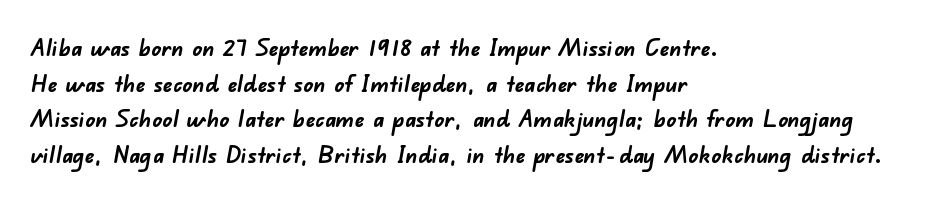
The image shows 24 px bold type; set left-aligned, normal line spacing (1.48x), normal letter spacing, not underlined.
